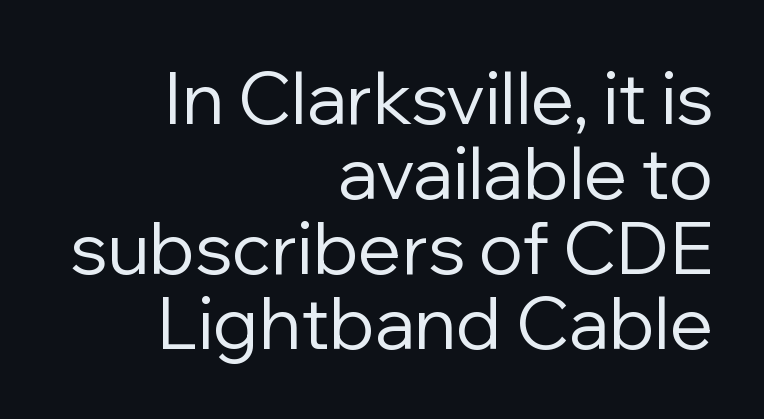
The image shows 72 px regular-weight sans-serif type, upright; set right-aligned, tight line spacing (1.04x), normal letter spacing, not underlined; low stroke contrast and a medium x-height.
